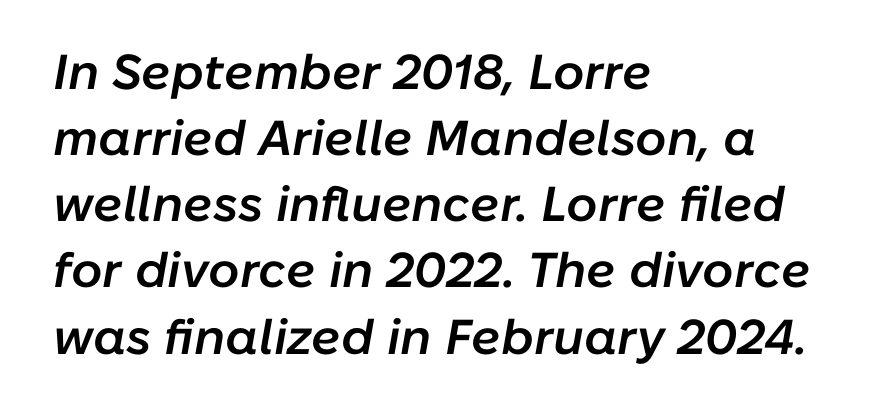
Q: Is the text bold? A: Semi-bold.
Q: Is the text italic (slanted)? A: Yes, it leans right by about 10 degrees.
Q: Is the text underlined? A: No.
Q: How is the paragraph aligned? A: Left-aligned.
Q: Is the spacing between letters normal or unusually wide? A: Normal.
Q: Is the spacing between lines tight, normal or loose? A: Normal.
Q: Width (condensed, normal, or wide)? A: Normal.
Q: Stroke contrast? A: Low.
Q: x-height? A: Medium.
Q: Monospaced? A: No.
